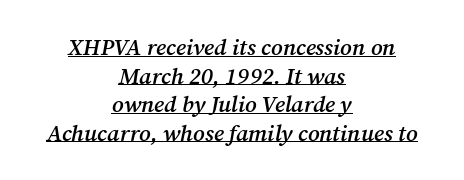
The image shows 23 px text type, italic (leaning right); set centered, line spacing 1.24x, normal letter spacing, underlined.
